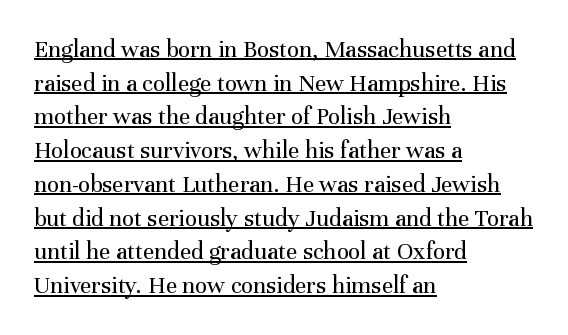
The image shows 25 px text type, upright; set left-aligned, normal line spacing (1.35x), normal letter spacing, underlined.
